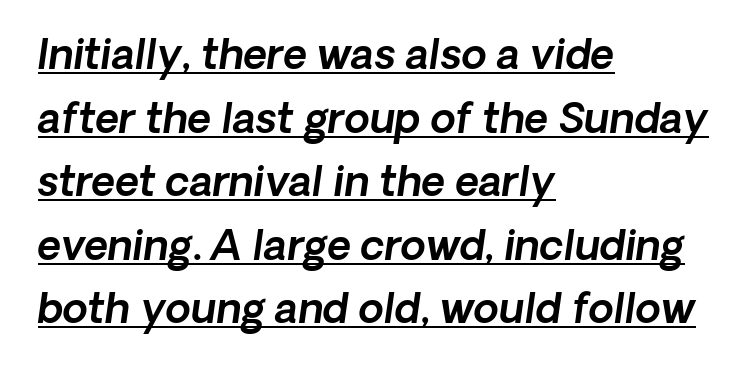
Nothing unusual about the tracking: characters are spaced as the font intends. A typesetter would call this leading conventional body-copy spacing. Glance below the letters and you will spot a drawn line. Notice how the passage keeps a crisp vertical edge on the left only.
